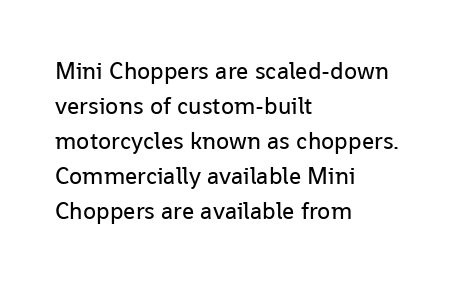
The image shows 24 px text type, upright; set left-aligned, normal line spacing (1.46x), normal letter spacing, not underlined.
